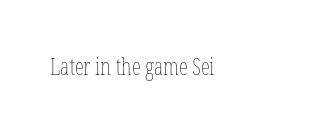
The image shows 23 px text type, upright; set left-aligned, normal letter spacing, not underlined.
